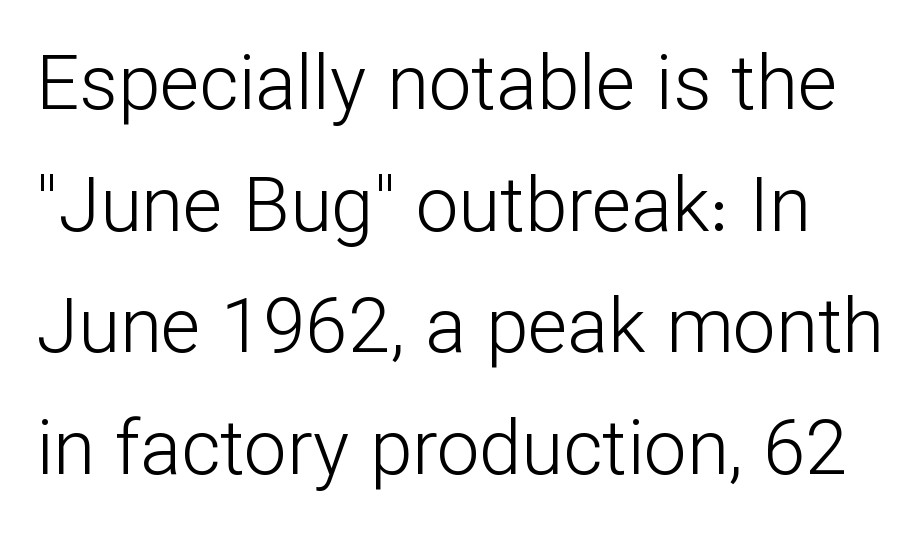
Each stroke keeps to a modest, everyday thickness or less. Horizontal bands of white between lines are of average thickness. The foot of each line stays bare and open. Does extra space separate the letters? No, they use regular spacing.
